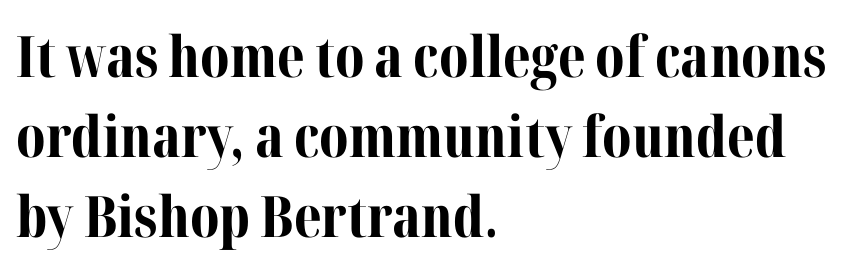
Typeset ragged right — the left edge is the straight one. Letter spacing: default. The rendering shows small feet on the letterforms — a serif design. The sample has been set heavy, in full bold. Looks like regular typesetting: each glyph gets only the width it needs.
